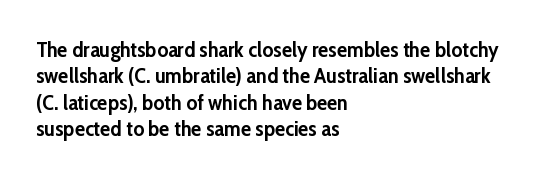
The image shows 21 px bold type, upright; set left-aligned, normal line spacing (1.26x), normal letter spacing, not underlined.
